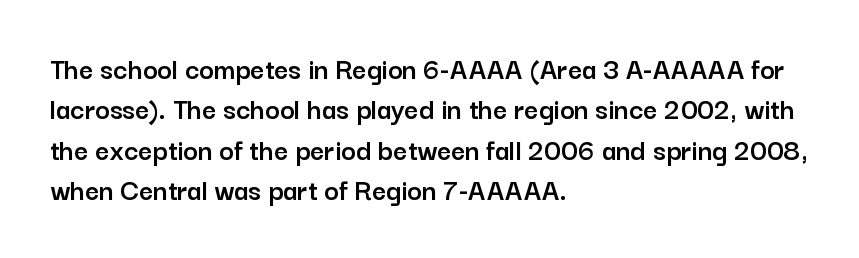
Tracking here is standard; glyphs follow each other at the usual distance. This is the regular roman posture of the typeface. The lines in this sample share a left origin and differ only in where they stop. Think of a printed novel: that variable character pitch is what you see here. The passage shown is typeset with a sans-serif family. In terms of leading, this rendering sits right in the middle.
